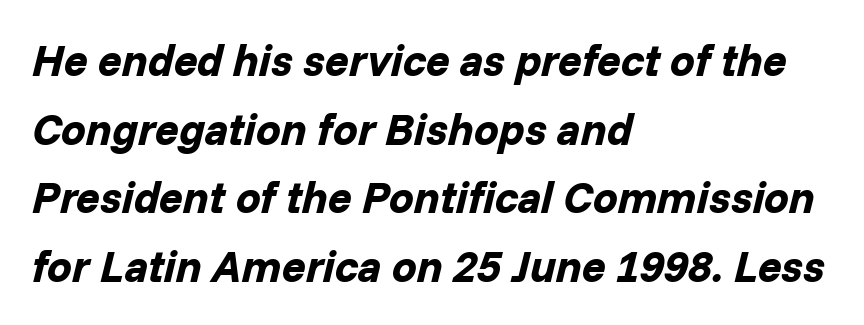
Q: Is the text bold? A: Yes.
Q: Is the text italic (slanted)? A: Yes, it leans right by about 14 degrees.
Q: Is the text underlined? A: No.
Q: How is the paragraph aligned? A: Left-aligned.
Q: Is the spacing between letters normal or unusually wide? A: Normal.
Q: Is the spacing between lines tight, normal or loose? A: Normal.
Q: Width (condensed, normal, or wide)? A: Normal.
Q: Stroke contrast? A: Low.
Q: x-height? A: Medium.
Q: Monospaced? A: No.
